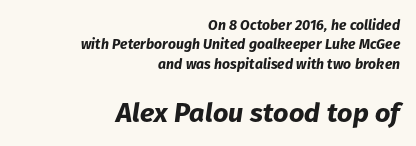
{"italic": "yes", "lean": "right", "slant_degrees": 8, "bold": "yes", "underline": "no", "align": "right", "line_spacing": "normal", "line_spacing_ratio": 1.39, "letter_spacing": "normal", "letter_spacing_em": 0.0, "larger_block": "second", "size_ratio": 1.93, "glyph_px": 27}
